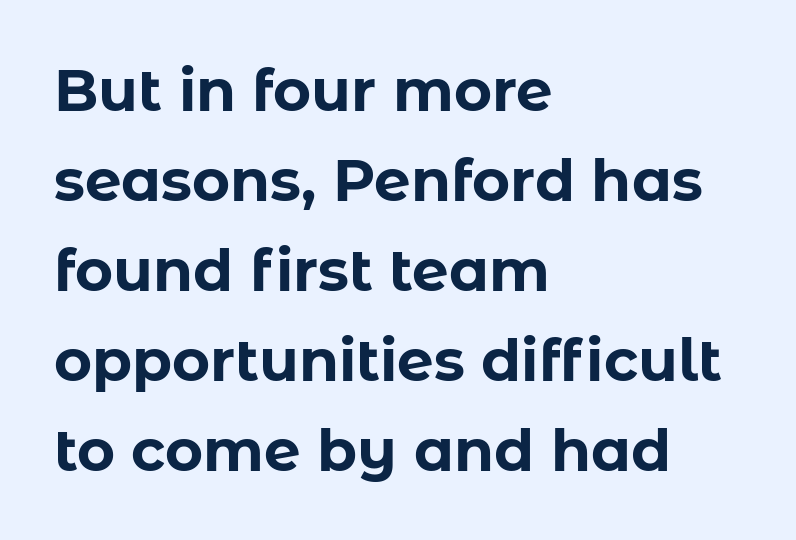
{"serif": "no", "italic": "no", "bold": "yes", "weight": "bold", "width": "normal", "stroke_contrast": "low", "x_height": "medium", "monospaced": "no", "underline": "no", "align": "left", "line_spacing": "normal", "line_spacing_ratio": 1.55, "letter_spacing": "normal", "letter_spacing_em": 0.0, "glyph_px": 58}
